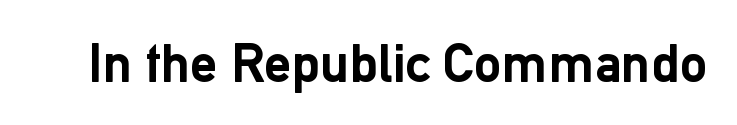
Q: Is the text bold? A: Yes.
Q: Is the text italic (slanted)? A: No, it is upright.
Q: Is the typeface a serif or a sans-serif typeface? A: Sans-serif.
Q: Is the text underlined? A: No.
Q: Is the spacing between letters normal or unusually wide? A: Normal.
Q: Width (condensed, normal, or wide)? A: Normal.
Q: Stroke contrast? A: Low.
Q: x-height? A: Medium.
Q: Monospaced? A: No.
